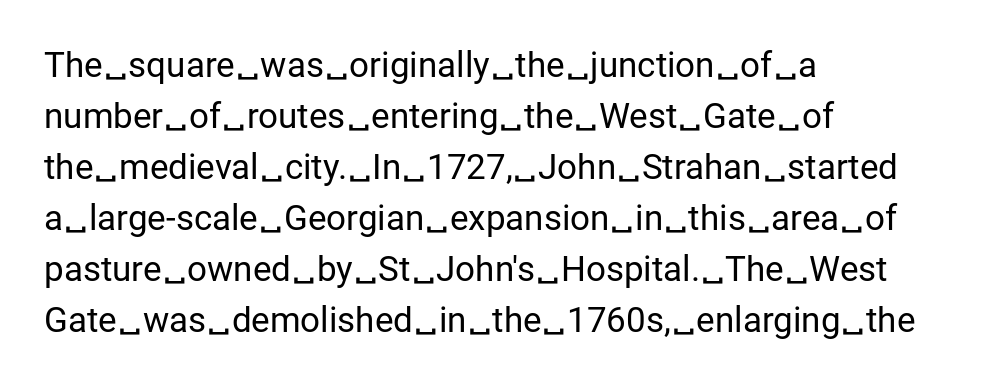
This sample has the flowing, uneven cadence of proportional lettering. Serif or sans? Sans — the stroke terminals are bare. Style check: upright. The area under the type is left untouched. Honestly, the letter spacing is just normal — you wouldn't notice it.
